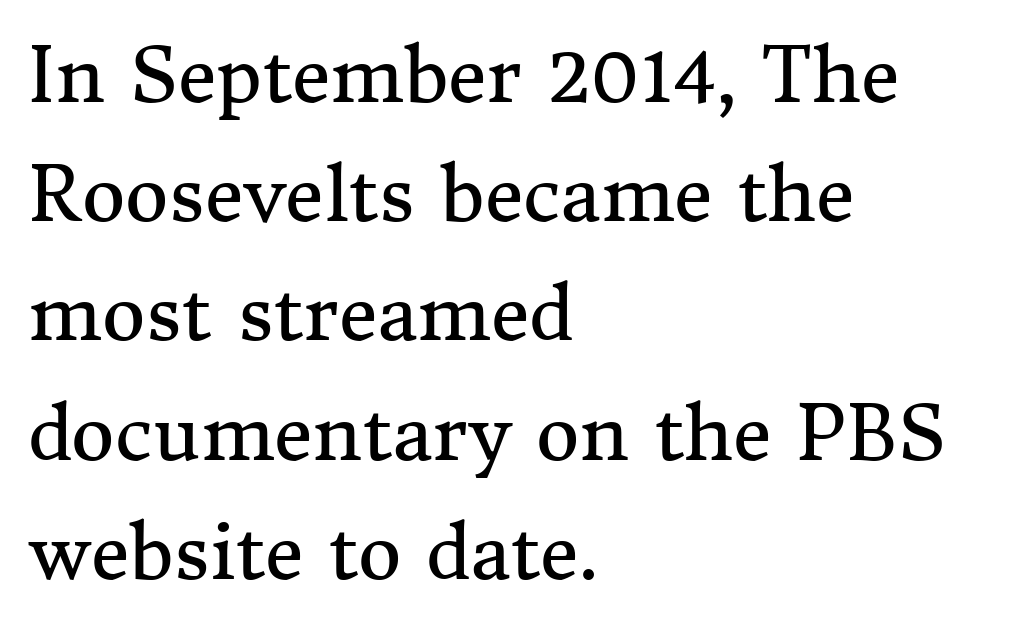
Q: Is the text bold? A: No.
Q: Is the text italic (slanted)? A: No, it is upright.
Q: Is the typeface a serif or a sans-serif typeface? A: Serif.
Q: Is the text underlined? A: No.
Q: How is the paragraph aligned? A: Left-aligned.
Q: Is the spacing between letters normal or unusually wide? A: Normal.
Q: Is the spacing between lines tight, normal or loose? A: Normal.
Q: Width (condensed, normal, or wide)? A: Normal.
Q: Stroke contrast? A: Medium.
Q: x-height? A: Medium.
Q: Monospaced? A: No.
